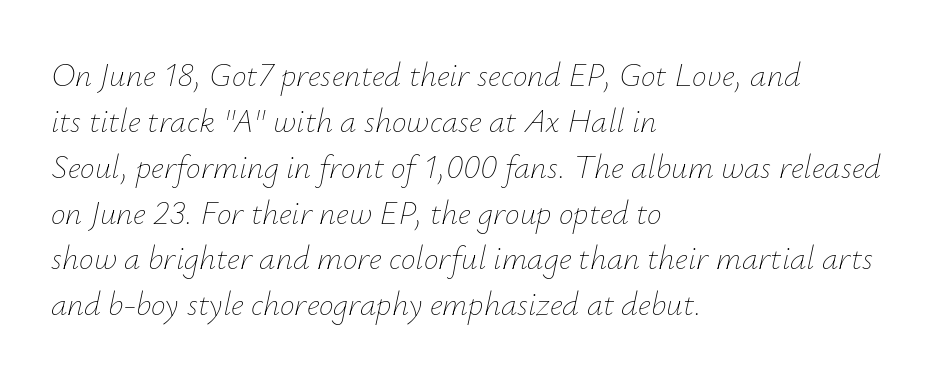
The image shows 33 px thin type, italic (leaning right); set left-aligned, normal line spacing (1.39x), normal letter spacing, not underlined; low stroke contrast and a small x-height.
